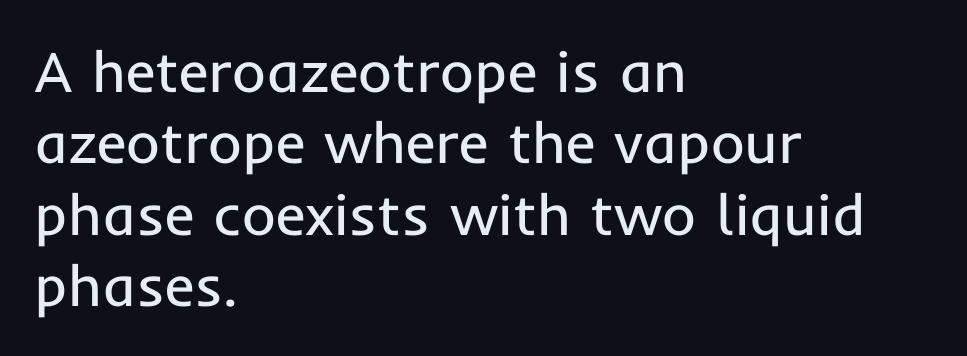
Q: Is the text bold? A: No.
Q: Is the text italic (slanted)? A: No, it is upright.
Q: Is the typeface a serif or a sans-serif typeface? A: Sans-serif.
Q: Is the text underlined? A: No.
Q: How is the paragraph aligned? A: Left-aligned.
Q: Is the spacing between letters normal or unusually wide? A: Normal.
Q: Width (condensed, normal, or wide)? A: Normal.
Q: Stroke contrast? A: Low.
Q: x-height? A: Medium.
Q: Monospaced? A: No.
